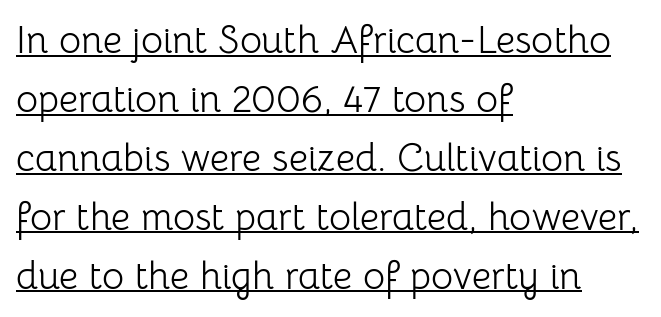
{"serif": "no", "italic": "no", "bold": "no", "weight": "light", "width": "normal", "stroke_contrast": "low", "x_height": "medium", "monospaced": "no", "underline": "yes", "align": "left", "line_spacing": "normal", "line_spacing_ratio": 1.55, "letter_spacing": "normal", "letter_spacing_em": 0.0, "glyph_px": 38}
